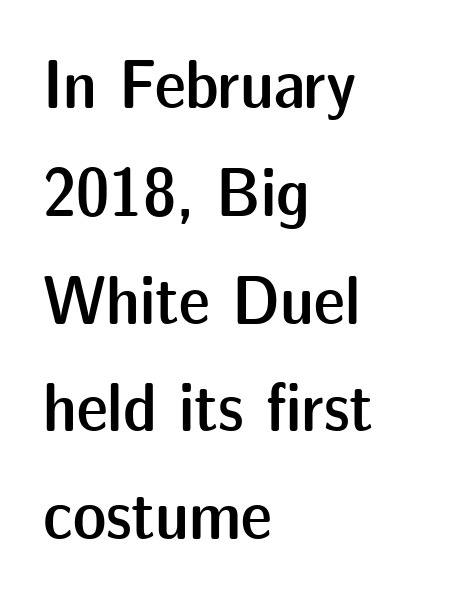
The image shows 70 px semibold sans-serif type, upright; set left-aligned, normal line spacing (1.54x), normal letter spacing, not underlined; low stroke contrast and a medium x-height.
